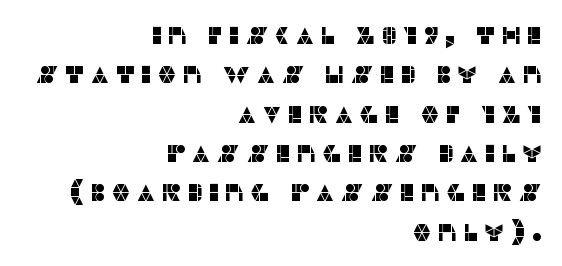
No italicization has been applied; the sample stays upright. Descenders are the only things crossing below the line. The passage is arranged like a letterhead date or caption credit — flush right. Caption: expanded tracking, letters set apart. Each new line begins a customary step beneath the previous one.
